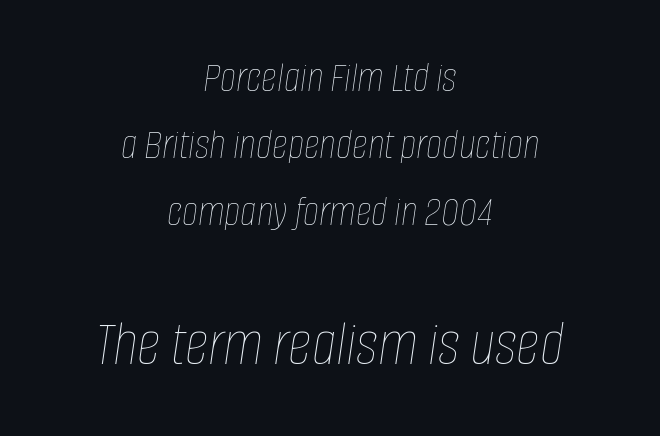
This sample keeps an unexceptional amount of space between lines. Is the letter spacing exaggerated? No — it looks like the ordinary default. The setting favours the middle, as headings and verse often do. Words float on clear page, feet unadorned.
